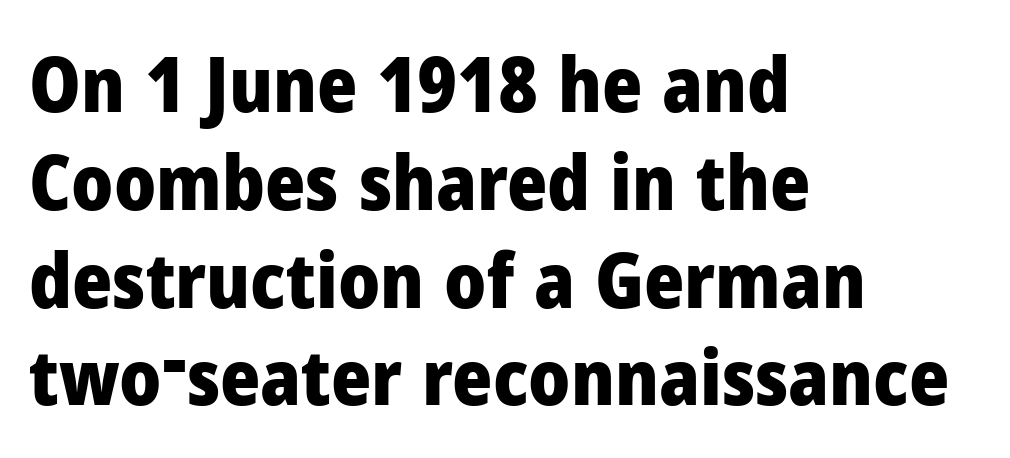
The image shows 77 px heavy sans-serif type, upright; set left-aligned, normal line spacing (1.27x), normal letter spacing, not underlined; low stroke contrast and a medium x-height.
